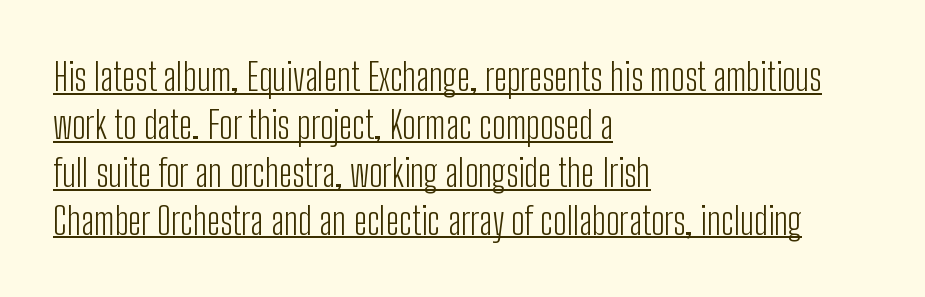
The image shows 38 px light, condensed sans-serif type, upright; set left-aligned, normal line spacing (1.26x), normal letter spacing, underlined; low stroke contrast and a medium x-height.
